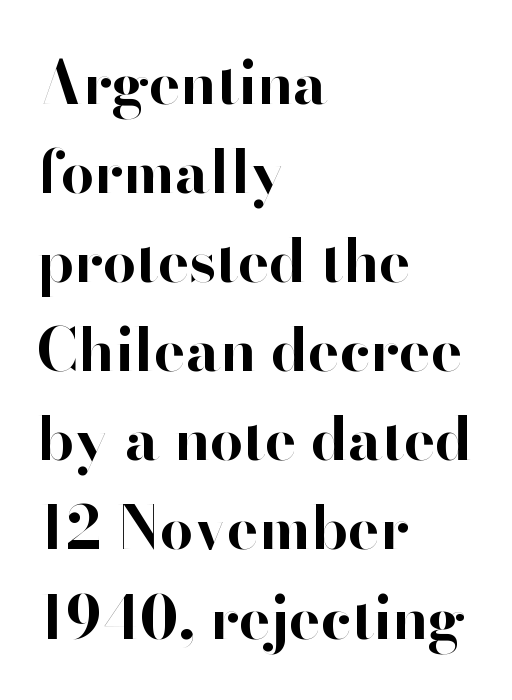
The image shows 59 px bold sans-serif type, upright; set left-aligned, normal line spacing (1.51x), normal letter spacing, not underlined; high stroke contrast and a small x-height.
